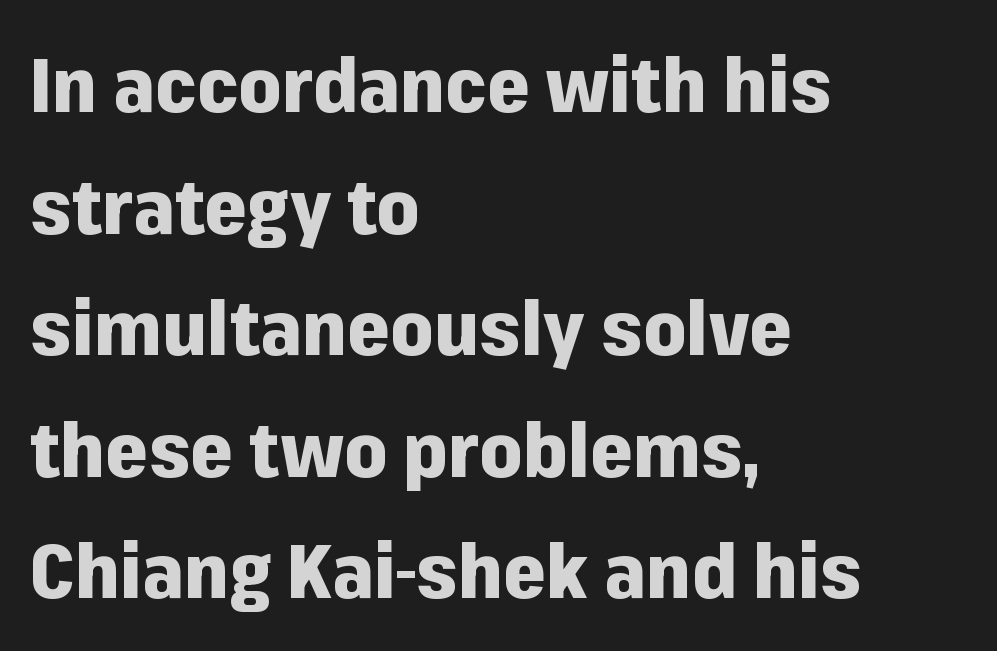
You can tell it's not italic because the verticals are truly vertical. The rows are spaced the way most documents space them. The passage shown is typed in a proportional face where columns would drift. Compared with a centered layout, this one pins lines to the left instead. Typesetter's note: full bold, strokes at maximum text heaviness.
